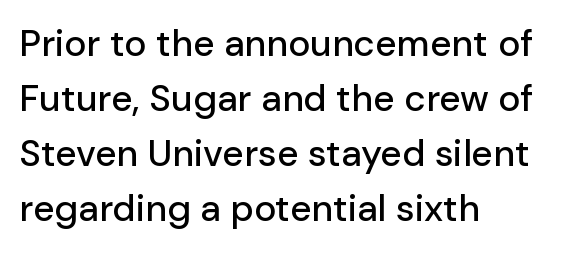
It's the straight-up-and-down kind of type. Interline gaps are of average width in this sample. Descenders hang freely into open space. In terms of letterform style, serifs are entirely absent.
